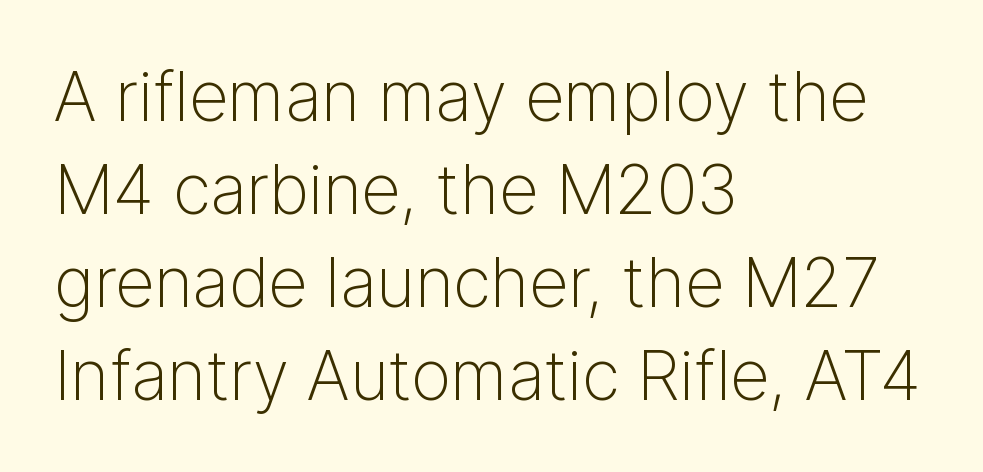
The image shows 69 px light sans-serif type, upright; set left-aligned, normal line spacing (1.35x), normal letter spacing, not underlined; low stroke contrast and a medium x-height.
